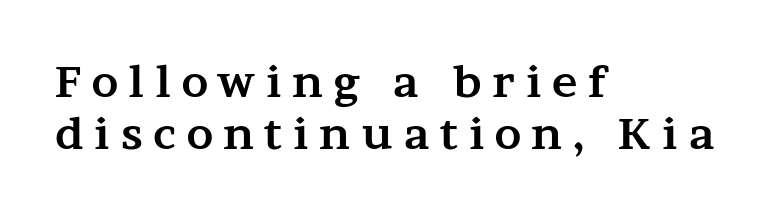
Q: Is the text bold? A: Yes.
Q: Is the text italic (slanted)? A: No, it is upright.
Q: Is the typeface a serif or a sans-serif typeface? A: Serif.
Q: Is the text underlined? A: No.
Q: How is the paragraph aligned? A: Left-aligned.
Q: Is the spacing between letters normal or unusually wide? A: Unusually wide.
Q: Width (condensed, normal, or wide)? A: Wide.
Q: Stroke contrast? A: Medium.
Q: x-height? A: Medium.
Q: Monospaced? A: No.
